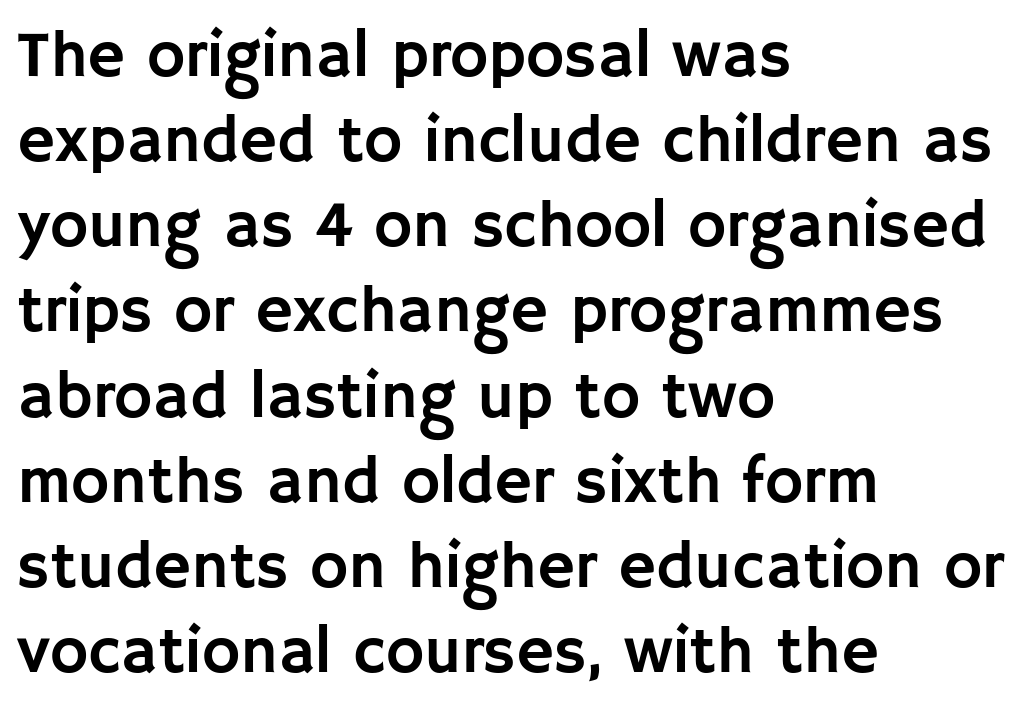
{"serif": "no", "italic": "no", "width": "normal", "stroke_contrast": "low", "x_height": "large", "monospaced": "no", "underline": "no", "align": "left", "line_spacing": "normal", "line_spacing_ratio": 1.31, "letter_spacing": "normal", "letter_spacing_em": 0.0, "glyph_px": 65}
